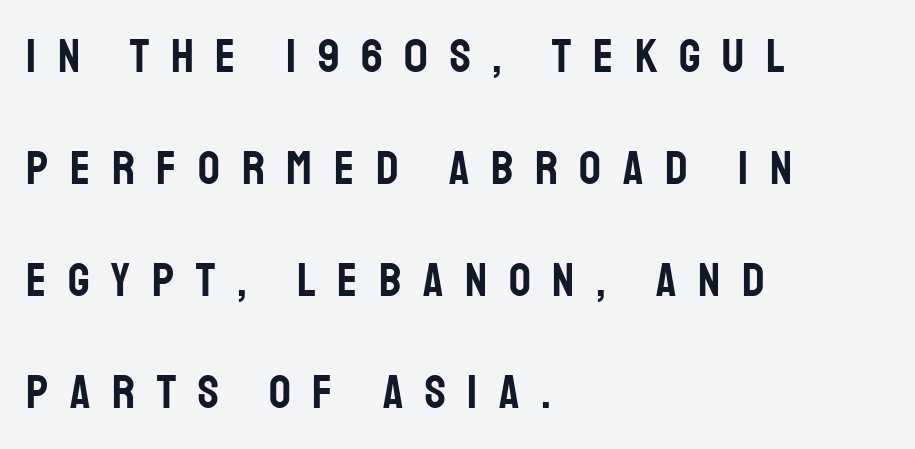
{"serif": "no", "italic": "no", "width": "condensed", "stroke_contrast": "low", "x_height": "large", "monospaced": "no", "underline": "no", "align": "left", "line_spacing": "loose", "line_spacing_ratio": 2.33, "letter_spacing": "wide", "letter_spacing_em": 0.45, "glyph_px": 48}
